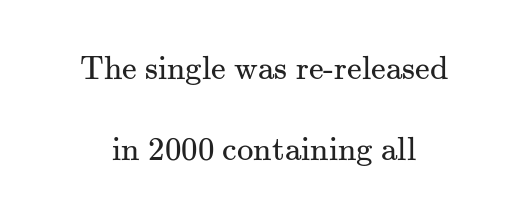
The face used here is rendered with its standard letterfit. You could fit nearly another row in the gap between these rows. Summary of weight: not heavy and not bold. A typesetter would call this proportional, since set widths differ per character.
